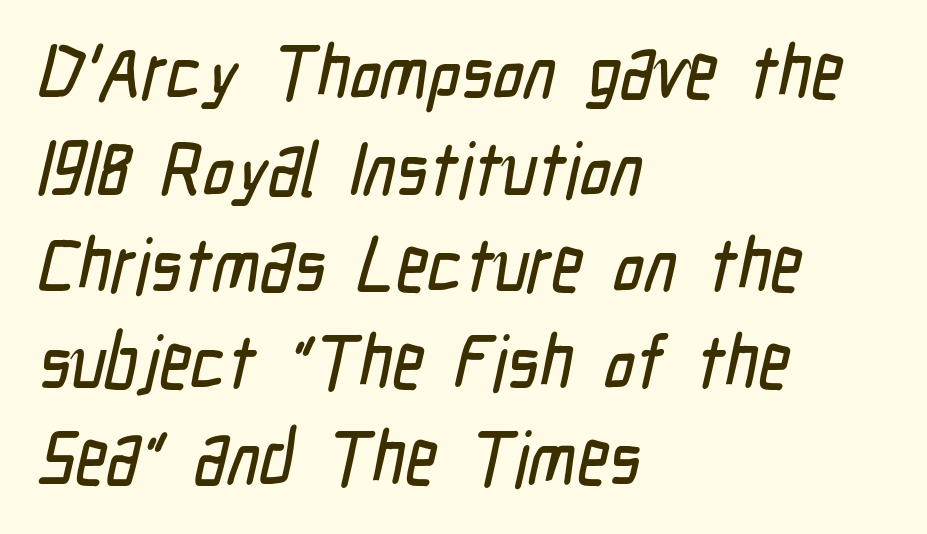
Q: Is the typeface a serif or a sans-serif typeface? A: Sans-serif.
Q: Is the text underlined? A: No.
Q: How is the paragraph aligned? A: Left-aligned.
Q: Is the spacing between letters normal or unusually wide? A: Normal.
Q: Is the spacing between lines tight, normal or loose? A: Normal.
Q: Width (condensed, normal, or wide)? A: Condensed.
Q: Stroke contrast? A: Low.
Q: x-height? A: Medium.
Q: Monospaced? A: No.
